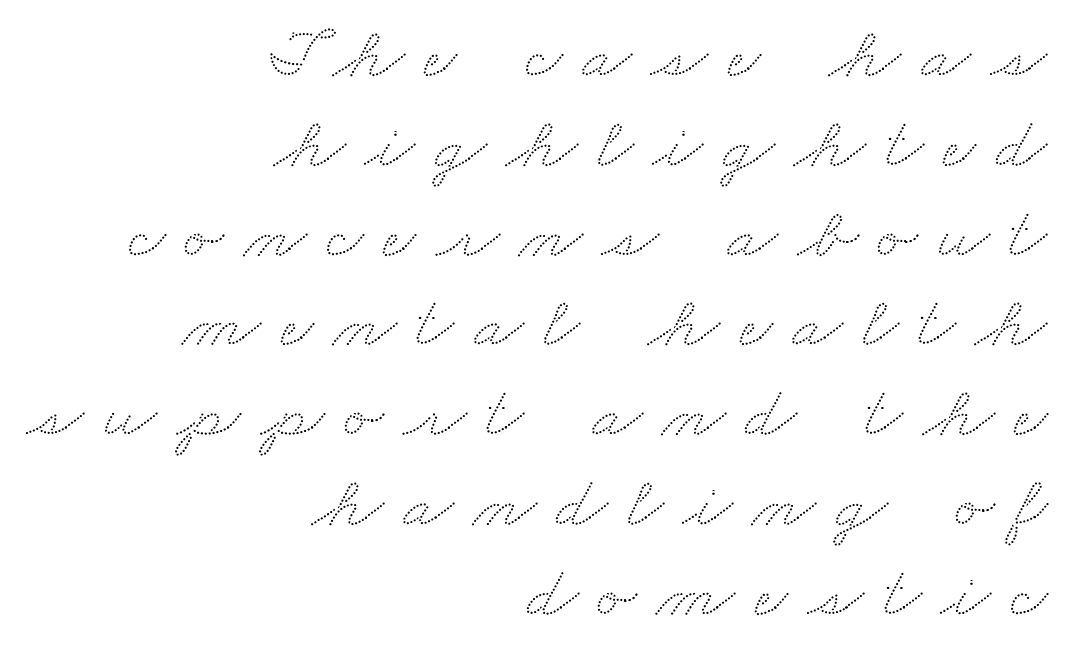
Q: Is the text underlined? A: No.
Q: How is the paragraph aligned? A: Right-aligned.
Q: Is the spacing between letters normal or unusually wide? A: Unusually wide.
Q: Width (condensed, normal, or wide)? A: Wide.
Q: Stroke contrast? A: Low.
Q: x-height? A: Small.
Q: Monospaced? A: No.
